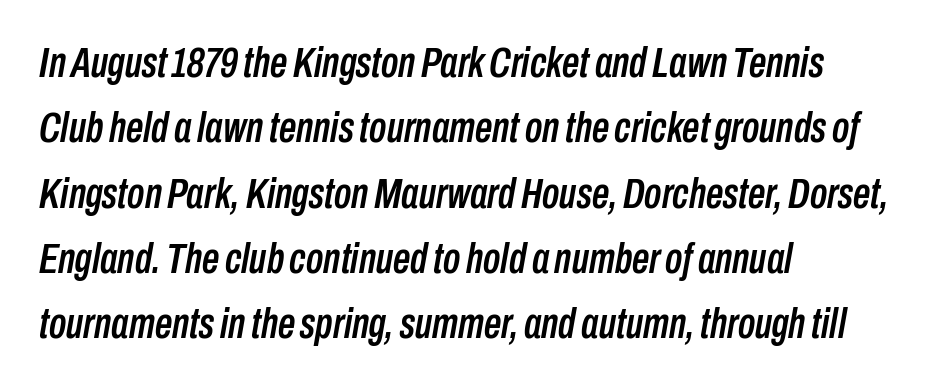
Between one letter and the next there's only the usual sliver of space. Rule under the text: the space is simply empty. If you measured baseline to baseline, you'd find a middling distance. In CSS terms this would be text-align: left. The passage shown is typed in a proportional face where columns would drift. If you drew a line through each stem, it would be angled.
